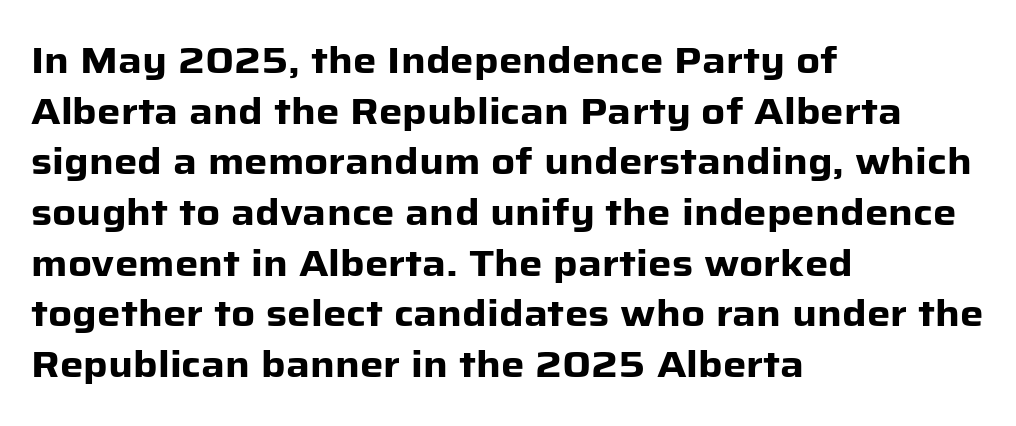
Q: Is the text bold? A: Yes.
Q: Is the text italic (slanted)? A: No, it is upright.
Q: Is the typeface a serif or a sans-serif typeface? A: Sans-serif.
Q: Is the text underlined? A: No.
Q: How is the paragraph aligned? A: Left-aligned.
Q: Is the spacing between letters normal or unusually wide? A: Normal.
Q: Is the spacing between lines tight, normal or loose? A: Normal.
Q: Width (condensed, normal, or wide)? A: Normal.
Q: Stroke contrast? A: Low.
Q: x-height? A: Medium.
Q: Monospaced? A: No.
